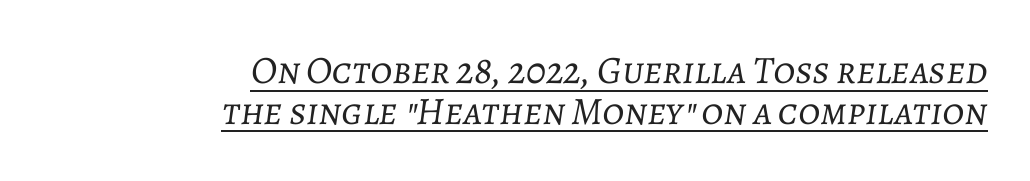
{"italic": "yes", "lean": "right", "slant_degrees": 7, "bold": "no", "weight": "light", "width": "normal", "stroke_contrast": "low", "x_height": "medium", "monospaced": "no", "underline": "yes", "align": "right", "line_spacing": "tight", "line_spacing_ratio": 1.04, "letter_spacing": "normal", "letter_spacing_em": 0.0, "glyph_px": 39}
